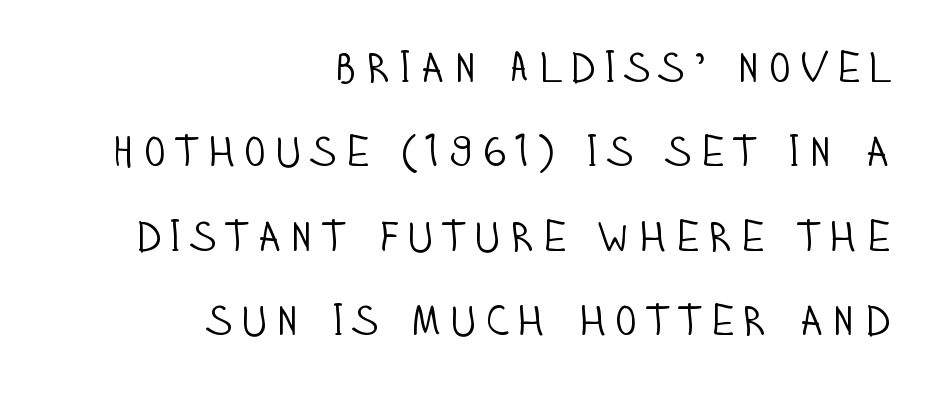
Q: Is the text bold? A: No.
Q: Is the text italic (slanted)? A: No, it is upright.
Q: Is the typeface a serif or a sans-serif typeface? A: Sans-serif.
Q: Is the text underlined? A: No.
Q: How is the paragraph aligned? A: Right-aligned.
Q: Is the spacing between lines tight, normal or loose? A: Loose.
Q: Width (condensed, normal, or wide)? A: Condensed.
Q: Stroke contrast? A: Low.
Q: x-height? A: Large.
Q: Monospaced? A: No.
